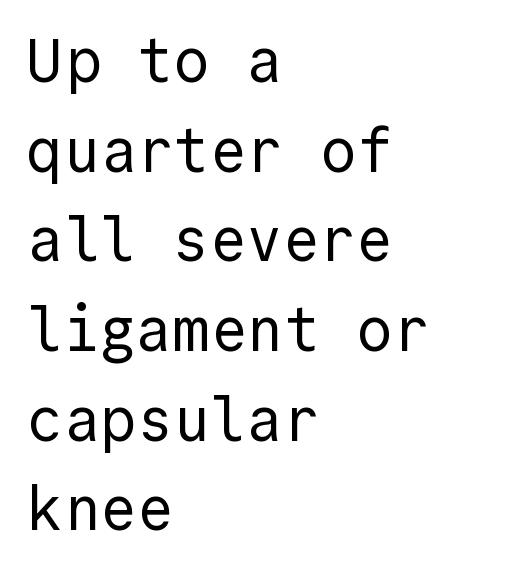
{"serif": "no", "italic": "no", "bold": "no", "weight": "regular", "width": "normal", "x_height": "medium", "monospaced": "yes", "underline": "no", "align": "left", "line_spacing": "normal", "line_spacing_ratio": 1.47, "letter_spacing": "normal", "letter_spacing_em": 0.0, "glyph_px": 61}
